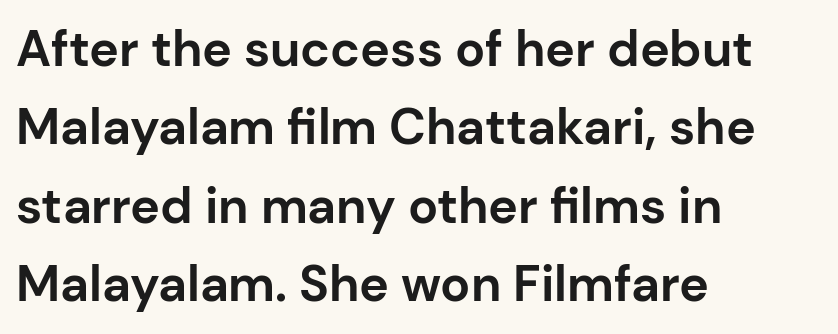
{"serif": "no", "italic": "no", "bold": "yes", "weight": "bold", "width": "normal", "stroke_contrast": "low", "x_height": "medium", "monospaced": "no", "underline": "no", "align": "left", "line_spacing": "normal", "line_spacing_ratio": 1.57, "letter_spacing": "normal", "letter_spacing_em": 0.0, "glyph_px": 50}
